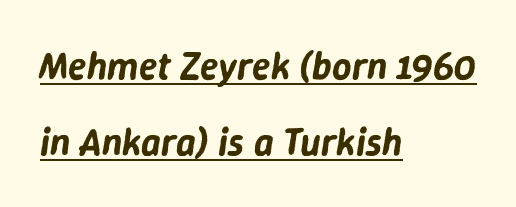
Q: Is the text italic (slanted)? A: Yes, it leans right by about 9 degrees.
Q: Is the text underlined? A: Yes.
Q: How is the paragraph aligned? A: Left-aligned.
Q: Is the spacing between letters normal or unusually wide? A: Normal.
Q: Is the spacing between lines tight, normal or loose? A: Loose.
Q: Width (condensed, normal, or wide)? A: Normal.
Q: Stroke contrast? A: Low.
Q: x-height? A: Medium.
Q: Monospaced? A: No.
